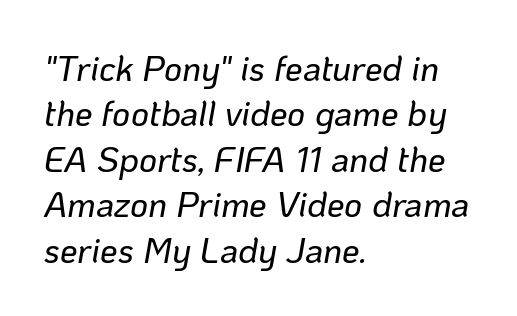
Q: Is the text italic (slanted)? A: Yes, it leans right by about 10 degrees.
Q: Is the text underlined? A: No.
Q: How is the paragraph aligned? A: Left-aligned.
Q: Is the spacing between letters normal or unusually wide? A: Normal.
Q: Is the spacing between lines tight, normal or loose? A: Normal.
Q: Width (condensed, normal, or wide)? A: Normal.
Q: Stroke contrast? A: Low.
Q: x-height? A: Medium.
Q: Monospaced? A: No.
